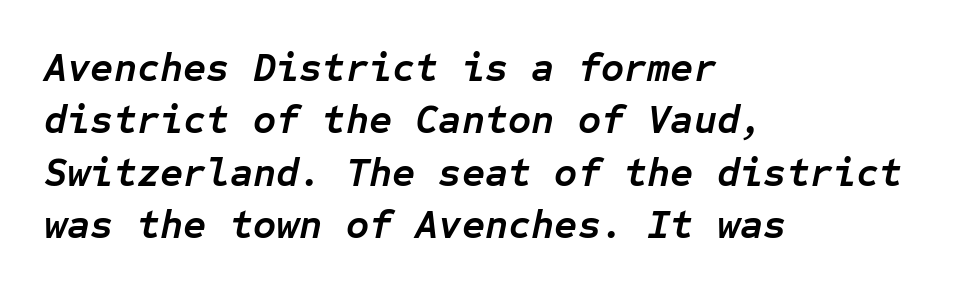
{"italic": "yes", "lean": "right", "slant_degrees": 12, "bold": "yes", "weight": "semibold", "width": "normal", "stroke_contrast": "low", "x_height": "medium", "monospaced": "yes", "underline": "no", "align": "left", "line_spacing": "normal", "line_spacing_ratio": 1.31, "letter_spacing": "normal", "letter_spacing_em": 0.0, "glyph_px": 40}
